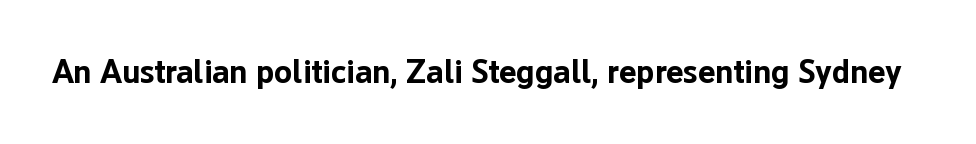
You'd pick this weight for a headline — it's a proper bold. I'd call this a sans setting — the letters go barefoot. The area under the type is left untouched. Spacing verdict: proportional, widths tailored to each character. The line texture is even and compact thanks to regular tracking. These lines were composed using upright roman letters.
